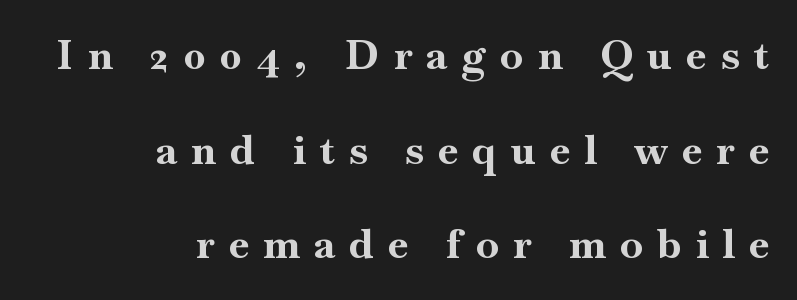
The gaps between neighbouring characters are conspicuously large. The strokes are fattened all the way to bold. Proportional: the letters do not fall into vertical columns. Quick note: not italic, upright. The vertical gap from one line to the next is large. Line endings align vertically; line beginnings do not.
